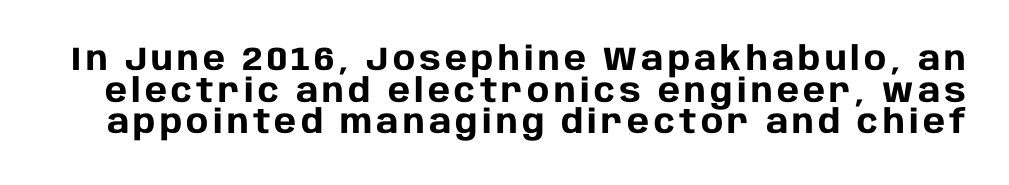
Q: Is the text bold? A: Yes.
Q: Is the text italic (slanted)? A: No, it is upright.
Q: Is the typeface a serif or a sans-serif typeface? A: Sans-serif.
Q: Is the text underlined? A: No.
Q: Is the spacing between lines tight, normal or loose? A: Tight.
Q: Width (condensed, normal, or wide)? A: Normal.
Q: Stroke contrast? A: Low.
Q: x-height? A: Large.
Q: Monospaced? A: No.
